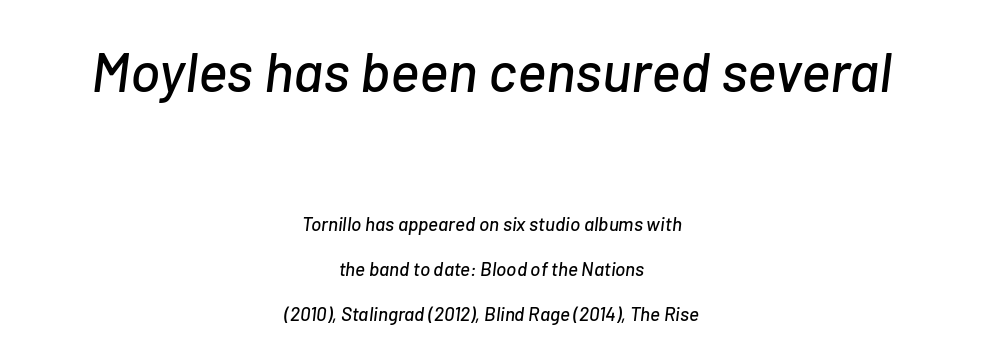
Q: Is the text italic (slanted)? A: Yes, it leans right by about 7 degrees.
Q: Is the text underlined? A: No.
Q: How is the paragraph aligned? A: Centered.
Q: Is the spacing between letters normal or unusually wide? A: Normal.
Q: Is the spacing between lines tight, normal or loose? A: Loose.
Q: Which block of text is set in a larger size, the first (top) or the second (bottom)? A: The first (top) one.
Q: Width (condensed, normal, or wide)? A: Normal.
Q: Stroke contrast? A: Low.
Q: x-height? A: Medium.
Q: Monospaced? A: No.
